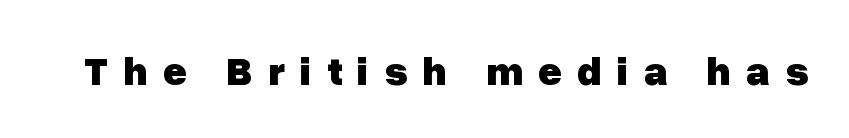
{"serif": "no", "italic": "no", "bold": "yes", "weight": "heavy", "width": "normal", "stroke_contrast": "low", "x_height": "medium", "monospaced": "no", "underline": "no", "letter_spacing": "wide", "letter_spacing_em": 0.37, "glyph_px": 41}
